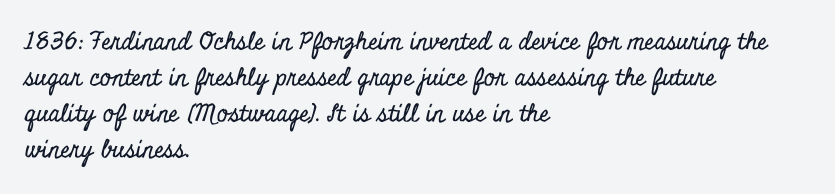
The image shows 24 px text type; set left-aligned, normal line spacing (1.5x), normal letter spacing, not underlined.
